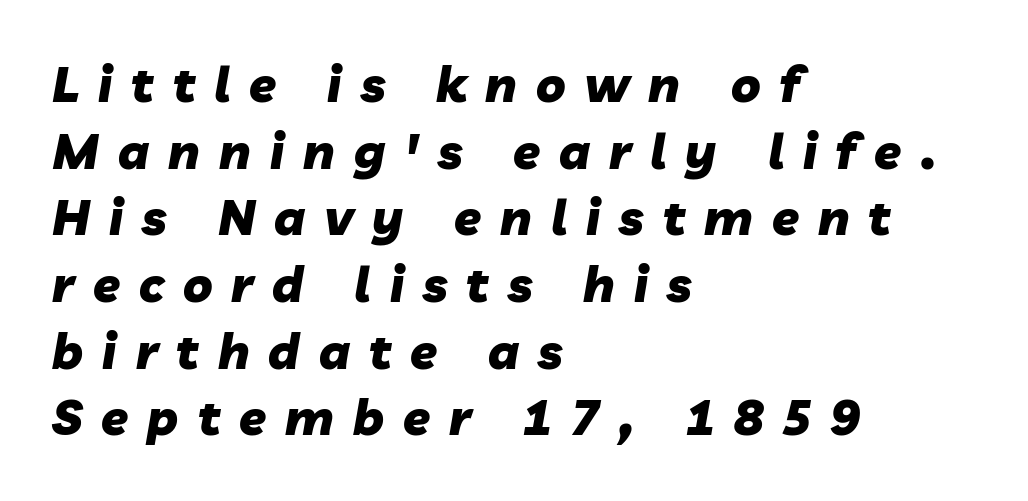
{"italic": "yes", "lean": "right", "slant_degrees": 10, "bold": "yes", "weight": "heavy", "width": "normal", "stroke_contrast": "low", "x_height": "medium", "monospaced": "no", "underline": "no", "align": "left", "line_spacing": "normal", "line_spacing_ratio": 1.36, "letter_spacing": "wide", "letter_spacing_em": 0.39, "glyph_px": 49}
